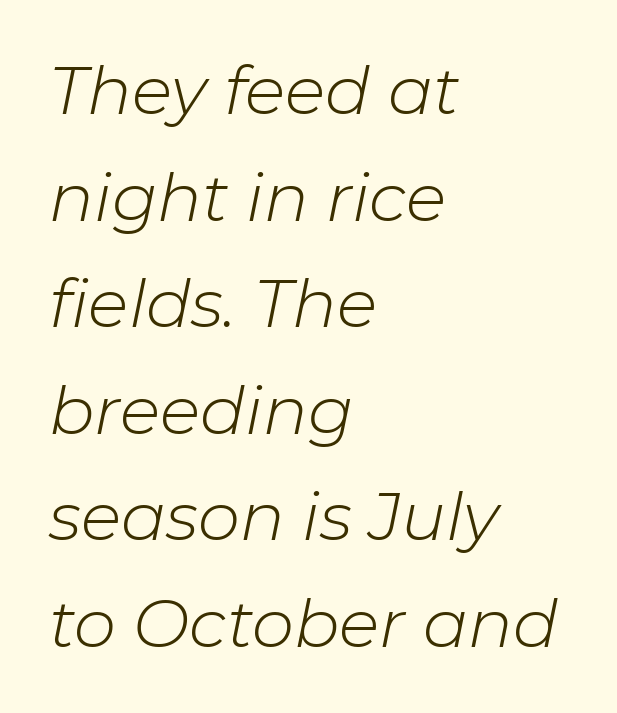
Is this a heavy cut? Hardly; it is regular or lighter. Think of a printed novel: that variable character pitch is what you see here. If you measured baseline to baseline, you'd find a middling distance. Yep, that's italic — everything's leaning. These lines stack with their left ends in a neat column.
